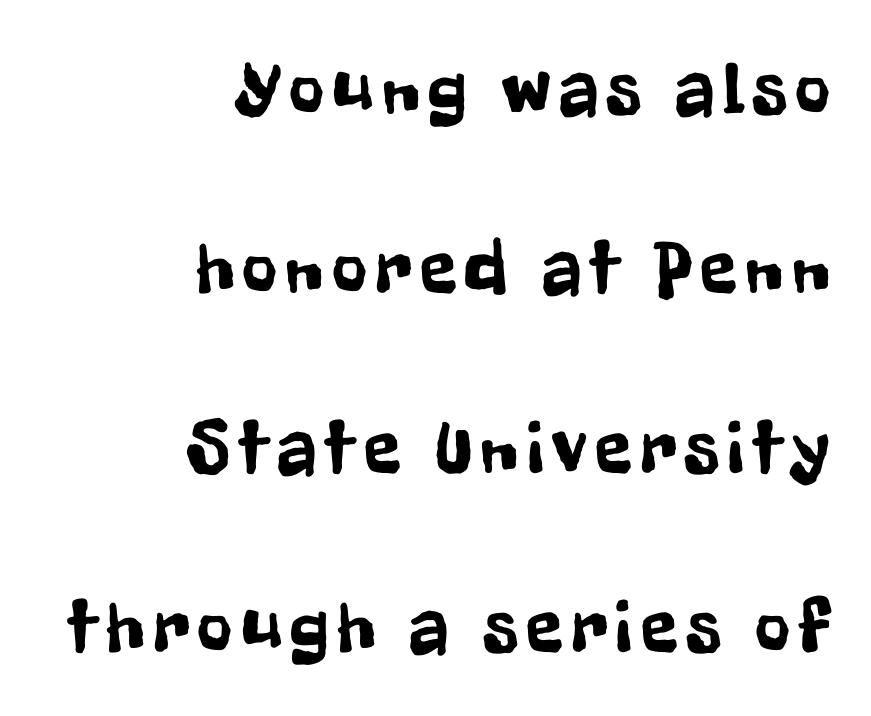
{"serif": "no", "italic": "no", "width": "condensed", "stroke_contrast": "low", "x_height": "medium", "monospaced": "no", "underline": "no", "align": "right", "line_spacing": "loose", "line_spacing_ratio": 2.36, "glyph_px": 76}
